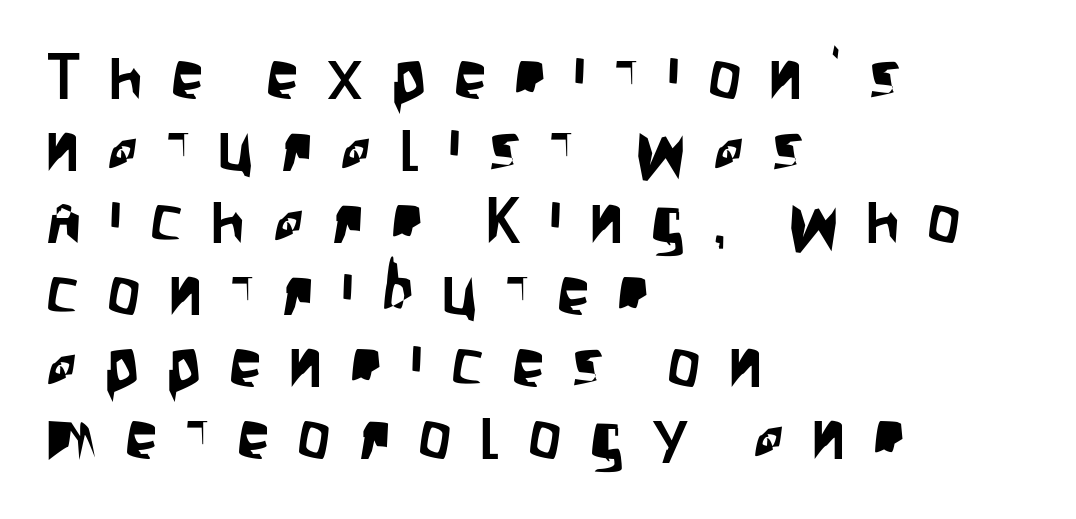
{"serif": "no", "italic": "no", "width": "condensed", "stroke_contrast": "low", "x_height": "large", "monospaced": "no", "underline": "no", "align": "left", "line_spacing": "tight", "line_spacing_ratio": 1.09, "letter_spacing": "wide", "letter_spacing_em": 0.42, "glyph_px": 66}
